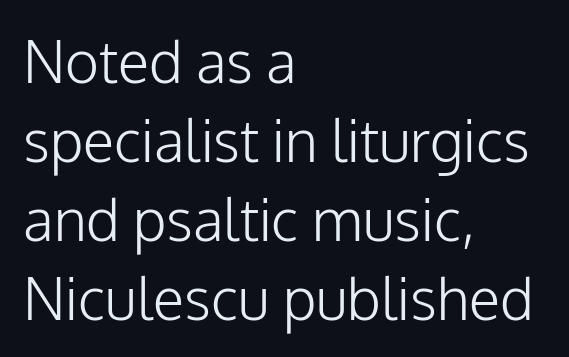
The image shows 58 px light sans-serif type, upright; set left-aligned, normal line spacing (1.36x), normal letter spacing, not underlined; low stroke contrast and a medium x-height.
